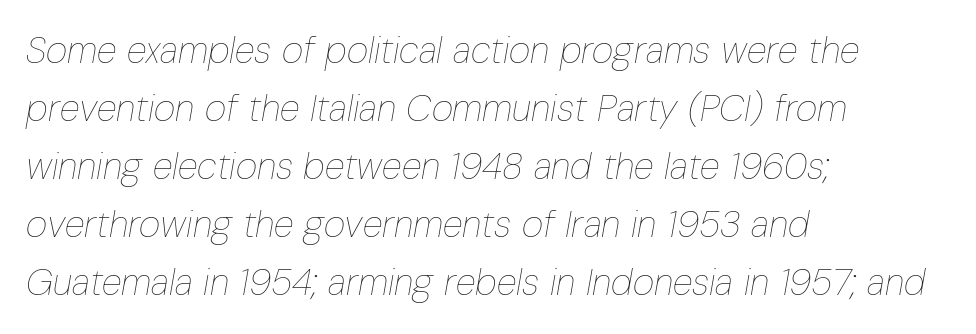
Q: Is the text bold? A: No.
Q: Is the text italic (slanted)? A: Yes, it leans right by about 10 degrees.
Q: Is the text underlined? A: No.
Q: How is the paragraph aligned? A: Left-aligned.
Q: Is the spacing between letters normal or unusually wide? A: Normal.
Q: Is the spacing between lines tight, normal or loose? A: Normal.
Q: Width (condensed, normal, or wide)? A: Condensed.
Q: Stroke contrast? A: Low.
Q: x-height? A: Medium.
Q: Monospaced? A: No.
